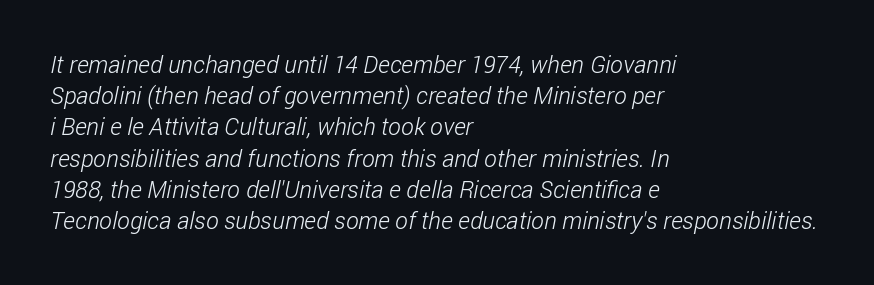
Clear beneath every line of the passage. Does the leading feel generous? No, just average. Students, note that the glyphs here touch the page at normal intervals. Notice how the passage keeps a crisp vertical edge on the left only.
